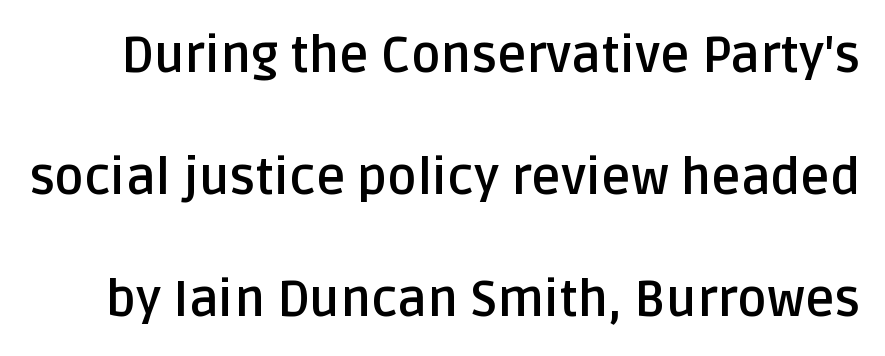
Spacing verdict: proportional, widths tailored to each character. A typesetter would call this zero additional tracking. The space directly below the letters is spotless. Designer's note — italics off, roman on. Serifs: no, the terminals of the letterforms are clean. Rows of type keep a wide berth in the vertical direction.
